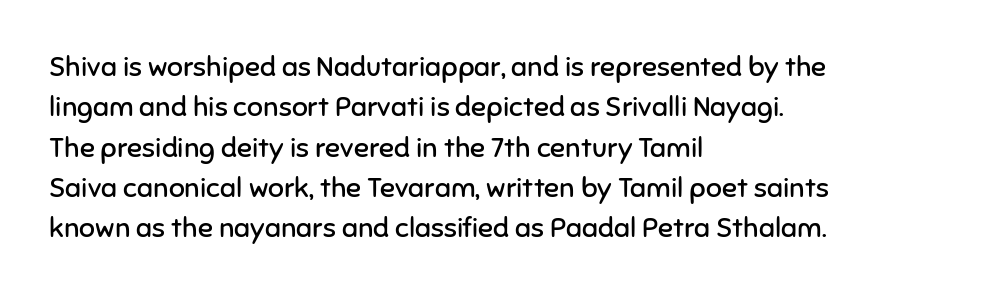
{"serif": "no", "italic": "no", "bold": "no", "weight": "regular", "width": "normal", "stroke_contrast": "low", "x_height": "medium", "monospaced": "no", "underline": "no", "align": "left", "line_spacing": "normal", "line_spacing_ratio": 1.44, "letter_spacing": "normal", "letter_spacing_em": 0.0, "glyph_px": 28}
